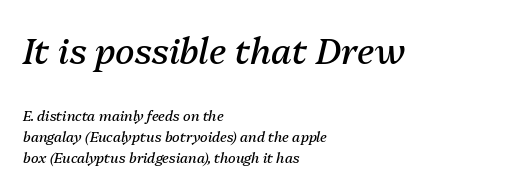
Q: Is the text bold? A: No.
Q: Is the text italic (slanted)? A: Yes, it leans right by about 13 degrees.
Q: Is the text underlined? A: No.
Q: How is the paragraph aligned? A: Left-aligned.
Q: Is the spacing between letters normal or unusually wide? A: Normal.
Q: Is the spacing between lines tight, normal or loose? A: Normal.
Q: Which block of text is set in a larger size, the first (top) or the second (bottom)? A: The first (top) one.
Q: Width (condensed, normal, or wide)? A: Normal.
Q: Stroke contrast? A: Medium.
Q: x-height? A: Medium.
Q: Monospaced? A: No.
